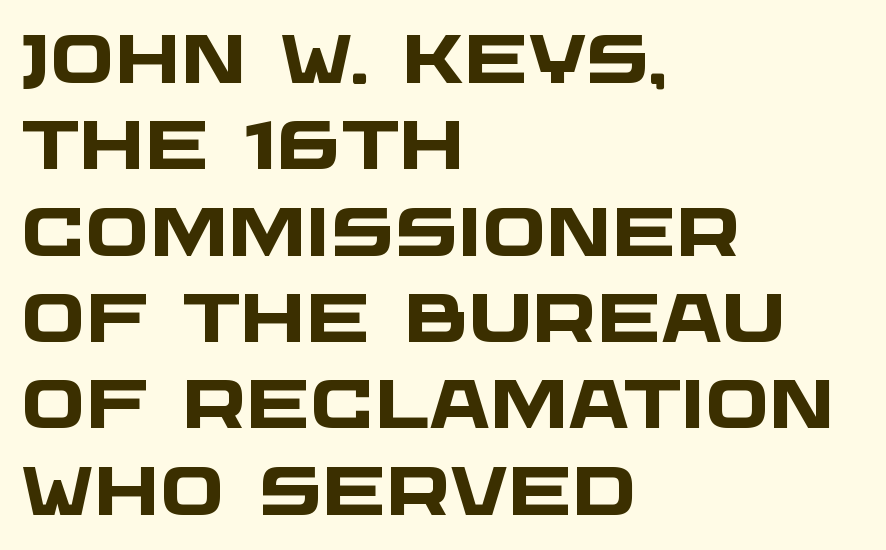
{"serif": "no", "bold": "yes", "weight": "heavy", "width": "wide", "stroke_contrast": "low", "x_height": "large", "monospaced": "no", "underline": "no", "align": "left", "line_spacing": "normal", "line_spacing_ratio": 1.27, "letter_spacing": "normal", "letter_spacing_em": 0.0, "glyph_px": 68}
